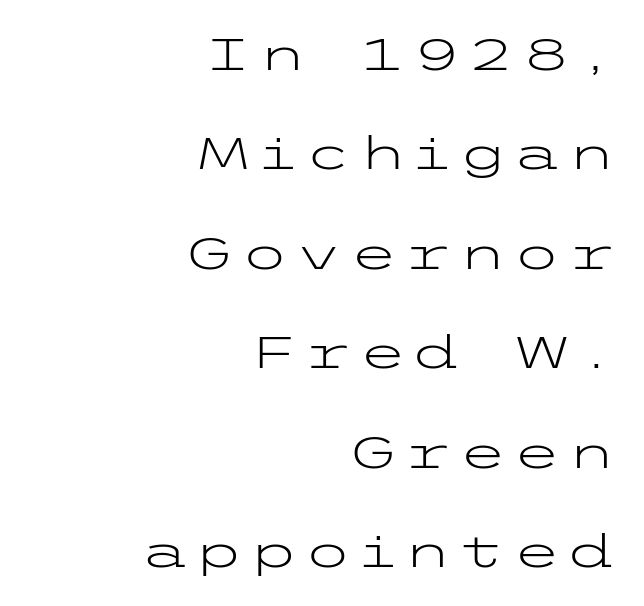
The image shows 45 px light, wide sans-serif type, upright; set right-aligned, loose line spacing (2.21x), not underlined; low stroke contrast and a medium x-height.
